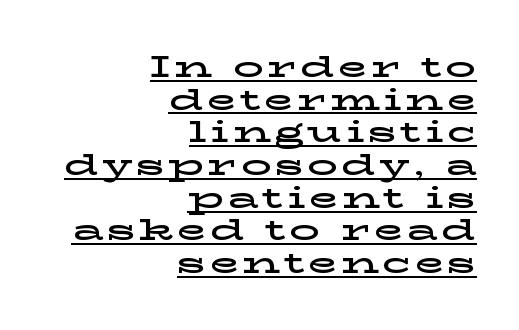
The image shows 30 px wide serif type, upright; set right-aligned, tight line spacing (1.09x), underlined; low stroke contrast and a medium x-height.
